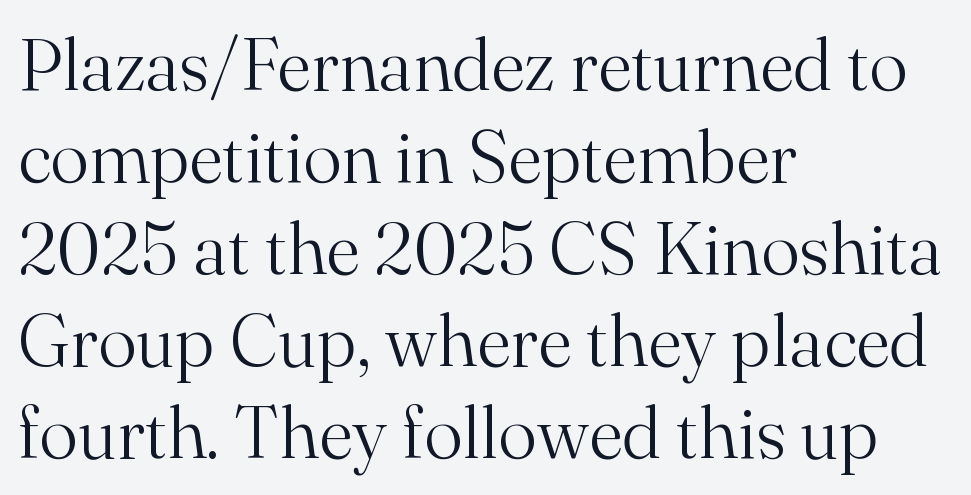
Q: Is the text bold? A: No.
Q: Is the text italic (slanted)? A: No, it is upright.
Q: Is the typeface a serif or a sans-serif typeface? A: Serif.
Q: Is the text underlined? A: No.
Q: How is the paragraph aligned? A: Left-aligned.
Q: Is the spacing between letters normal or unusually wide? A: Normal.
Q: Is the spacing between lines tight, normal or loose? A: Normal.
Q: Width (condensed, normal, or wide)? A: Normal.
Q: Stroke contrast? A: Medium.
Q: x-height? A: Small.
Q: Monospaced? A: No.
